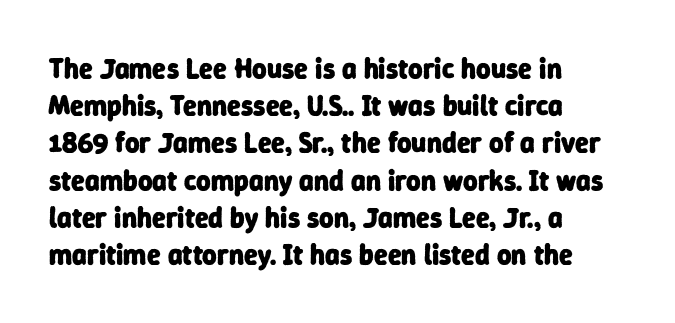
Q: Is the text bold? A: Yes.
Q: Is the typeface a serif or a sans-serif typeface? A: Sans-serif.
Q: Is the text underlined? A: No.
Q: How is the paragraph aligned? A: Left-aligned.
Q: Is the spacing between letters normal or unusually wide? A: Normal.
Q: Is the spacing between lines tight, normal or loose? A: Normal.
Q: Width (condensed, normal, or wide)? A: Normal.
Q: Stroke contrast? A: Low.
Q: x-height? A: Medium.
Q: Monospaced? A: No.
